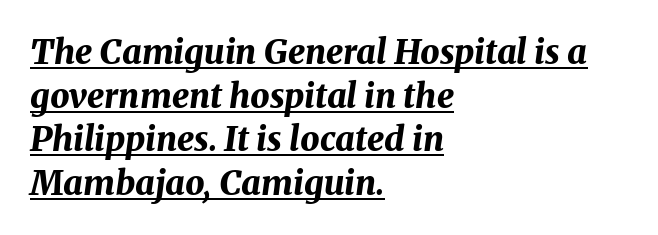
The image shows 34 px bold type, italic (leaning right); set left-aligned, normal line spacing (1.28x), normal letter spacing, underlined; medium stroke contrast and a medium x-height.
